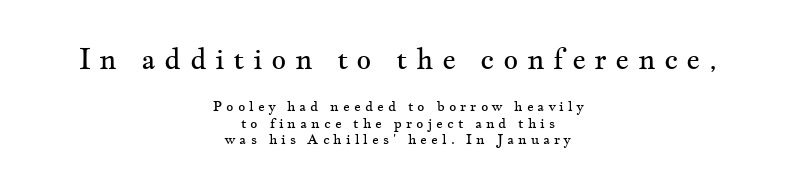
Q: Is the text bold? A: No.
Q: Is the text italic (slanted)? A: No, it is upright.
Q: Is the typeface a serif or a sans-serif typeface? A: Serif.
Q: Is the text underlined? A: No.
Q: How is the paragraph aligned? A: Centered.
Q: Is the spacing between letters normal or unusually wide? A: Unusually wide.
Q: Which block of text is set in a larger size, the first (top) or the second (bottom)? A: The first (top) one.
Q: Width (condensed, normal, or wide)? A: Wide.
Q: Stroke contrast? A: Medium.
Q: x-height? A: Small.
Q: Monospaced? A: No.
